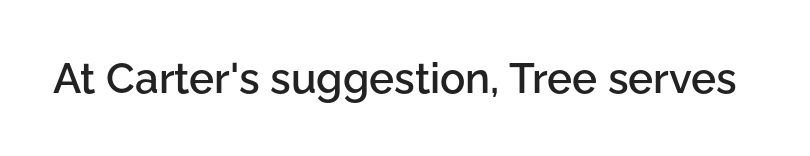
The image shows 42 px semibold sans-serif type, upright; set normal letter spacing, not underlined; low stroke contrast and a medium x-height.
